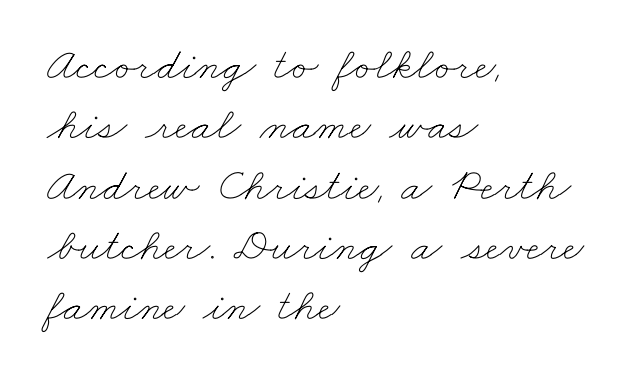
Q: Is the text bold? A: No.
Q: Is the text underlined? A: No.
Q: How is the paragraph aligned? A: Left-aligned.
Q: Is the spacing between letters normal or unusually wide? A: Normal.
Q: Is the spacing between lines tight, normal or loose? A: Normal.
Q: Width (condensed, normal, or wide)? A: Wide.
Q: Stroke contrast? A: Low.
Q: x-height? A: Small.
Q: Monospaced? A: No.
